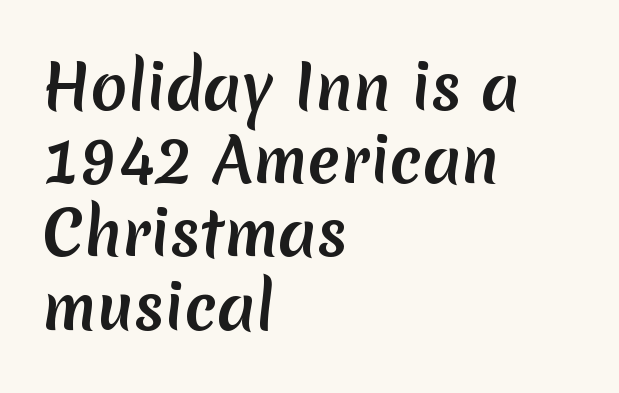
The image shows 61 px sans-serif type; set left-aligned, line spacing 1.2x, normal letter spacing, not underlined; medium stroke contrast and a medium x-height.
